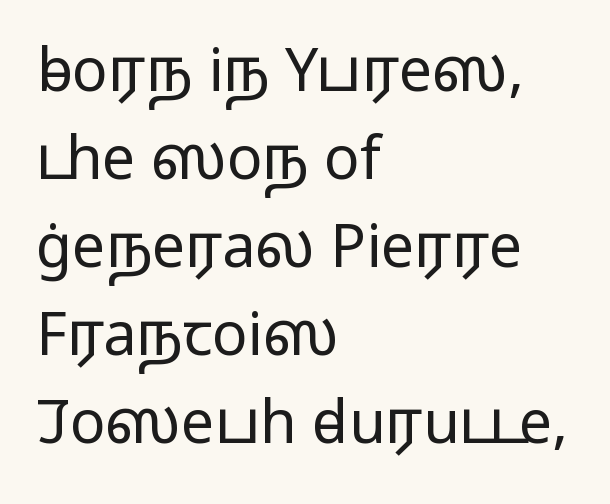
Casual observation: everything's shoved over to the left. No feet cap the strokes, marking this as sans-serif type. Counters stay open thanks to moderate or lighter strokes. The glyphs are unaccompanied by any horizontal stroke below them. The passage shown is typed in a proportional face where columns would drift.
